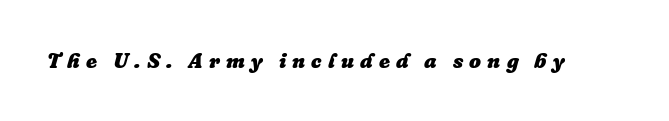
The image shows 21 px bold type, italic (leaning right); set unusually wide letter spacing (+0.29 em), not underlined.
